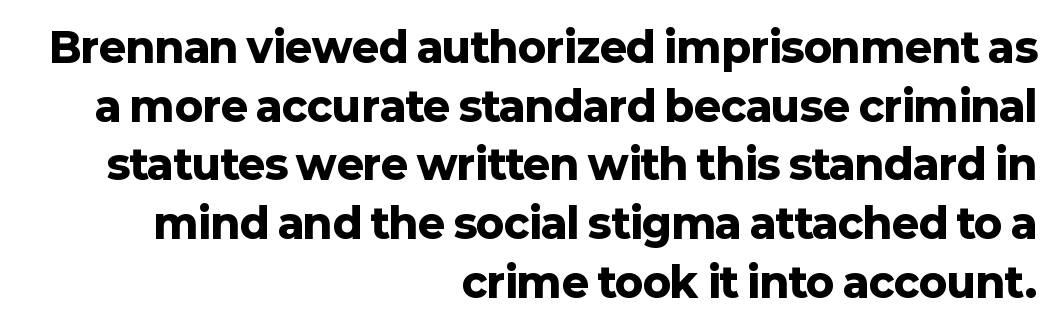
Q: Is the text bold? A: Yes.
Q: Is the text italic (slanted)? A: No, it is upright.
Q: Is the typeface a serif or a sans-serif typeface? A: Sans-serif.
Q: Is the text underlined? A: No.
Q: How is the paragraph aligned? A: Right-aligned.
Q: Is the spacing between letters normal or unusually wide? A: Normal.
Q: Is the spacing between lines tight, normal or loose? A: Normal.
Q: Width (condensed, normal, or wide)? A: Normal.
Q: Stroke contrast? A: Low.
Q: x-height? A: Medium.
Q: Monospaced? A: No.
